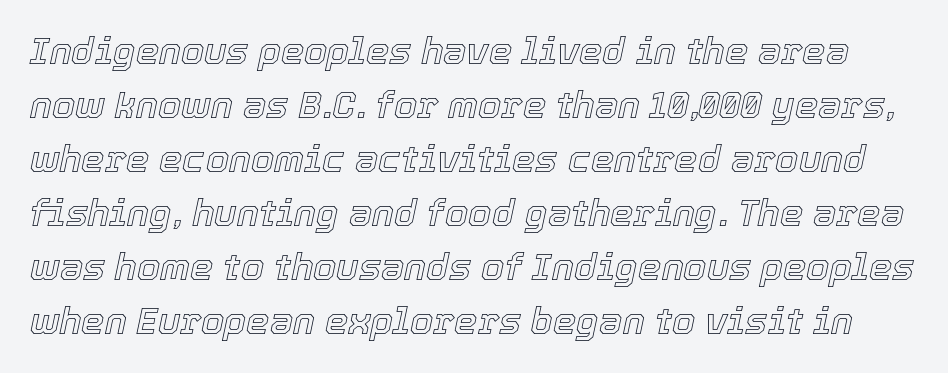
{"italic": "yes", "lean": "right", "slant_degrees": 12, "width": "normal", "x_height": "medium", "monospaced": "no", "underline": "no", "line_spacing": "normal", "line_spacing_ratio": 1.46, "letter_spacing": "normal", "letter_spacing_em": 0.0, "glyph_px": 37}
